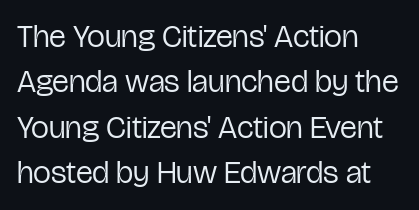
Q: Is the text bold? A: No.
Q: Is the text italic (slanted)? A: No, it is upright.
Q: Is the typeface a serif or a sans-serif typeface? A: Sans-serif.
Q: Is the text underlined? A: No.
Q: How is the paragraph aligned? A: Left-aligned.
Q: Is the spacing between letters normal or unusually wide? A: Normal.
Q: Is the spacing between lines tight, normal or loose? A: Normal.
Q: Width (condensed, normal, or wide)? A: Condensed.
Q: Stroke contrast? A: Low.
Q: x-height? A: Medium.
Q: Monospaced? A: No.
